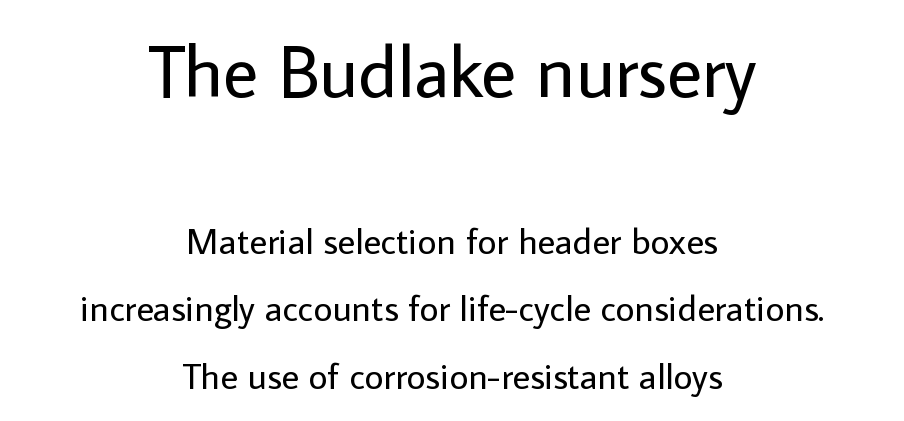
The image shows 74 px regular-weight sans-serif type, upright; set centered, line spacing 1.83x, normal letter spacing, not underlined; the first (top) block is 2.0x larger; low stroke contrast and a medium x-height.
